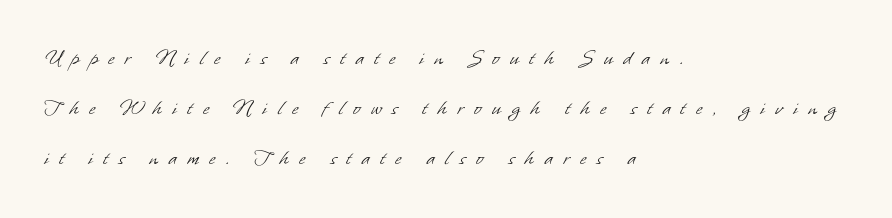
The weight would be labelled regular, book, light, or lighter still. The tracking reads as deliberately expanded to a designer's eye. Descender tails drop into unmarked territory. Widely set lines give the paragraph a tall, airy silhouette.
